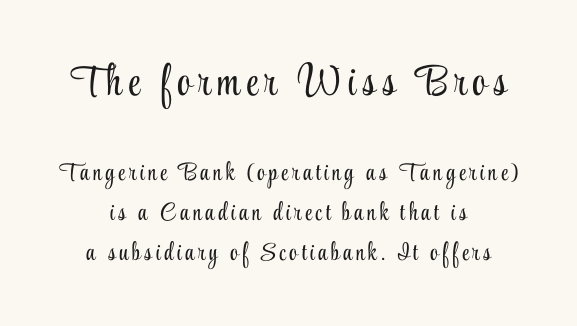
The image shows 43 px light, condensed serif type; set centered, normal line spacing (1.6x), not underlined; the first (top) block is 1.72x larger; low stroke contrast and a small x-height.
